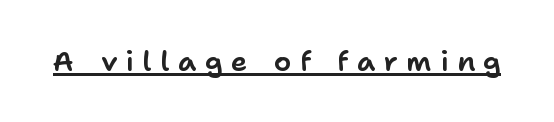
Q: Is the text italic (slanted)? A: No, it is upright.
Q: Is the typeface a serif or a sans-serif typeface? A: Sans-serif.
Q: Is the text underlined? A: Yes.
Q: Is the spacing between letters normal or unusually wide? A: Unusually wide.
Q: Width (condensed, normal, or wide)? A: Normal.
Q: Stroke contrast? A: Low.
Q: x-height? A: Medium.
Q: Monospaced? A: No.
